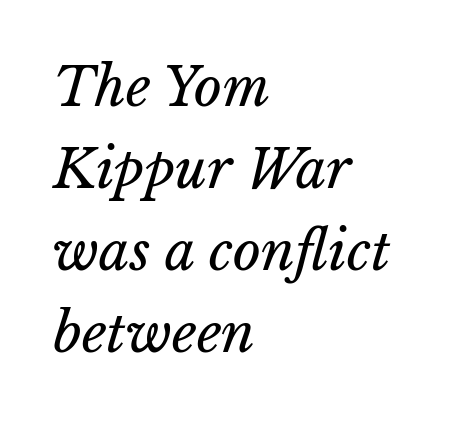
The passage shown stacks its lines at a standard gap. The letters look calm and open, with moderate or lighter stems. Horizontally, the lines are justified to the leading edge only. Clear beneath every line of the passage.
